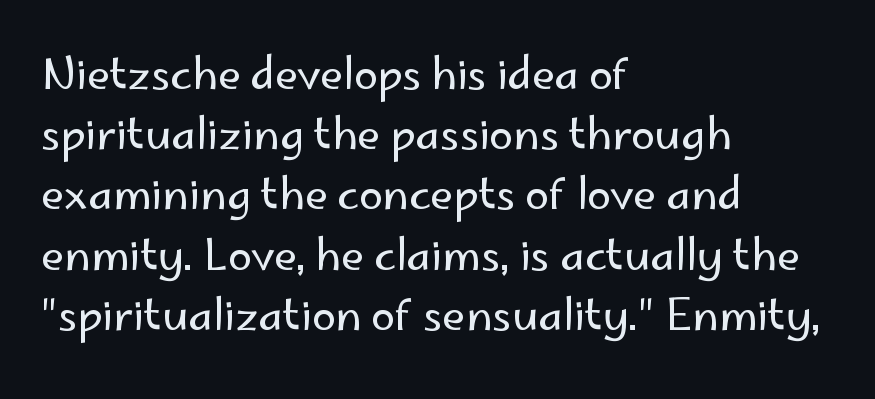
Q: Is the text bold? A: No.
Q: Is the text italic (slanted)? A: No, it is upright.
Q: Is the typeface a serif or a sans-serif typeface? A: Sans-serif.
Q: Is the text underlined? A: No.
Q: How is the paragraph aligned? A: Left-aligned.
Q: Is the spacing between letters normal or unusually wide? A: Normal.
Q: Is the spacing between lines tight, normal or loose? A: Normal.
Q: Width (condensed, normal, or wide)? A: Normal.
Q: Stroke contrast? A: Low.
Q: x-height? A: Small.
Q: Monospaced? A: No.
